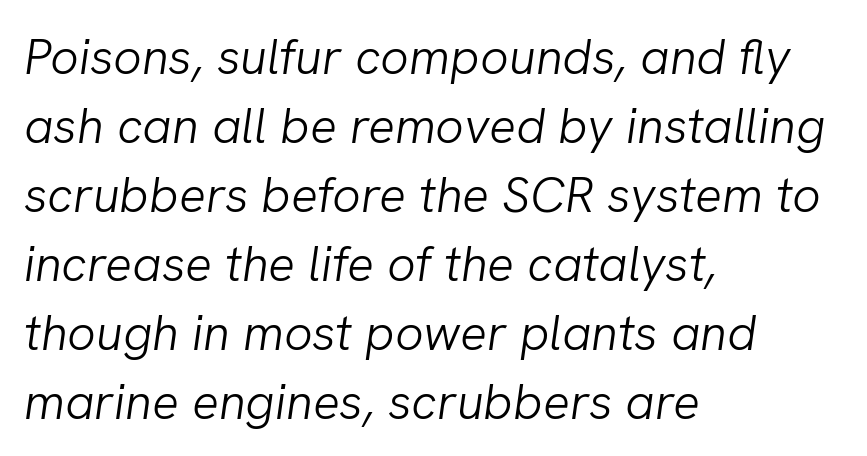
{"italic": "yes", "lean": "right", "slant_degrees": 8, "bold": "no", "weight": "light", "width": "normal", "stroke_contrast": "low", "x_height": "medium", "monospaced": "no", "underline": "no", "align": "left", "line_spacing": "normal", "line_spacing_ratio": 1.38, "letter_spacing": "normal", "letter_spacing_em": 0.0, "glyph_px": 50}
